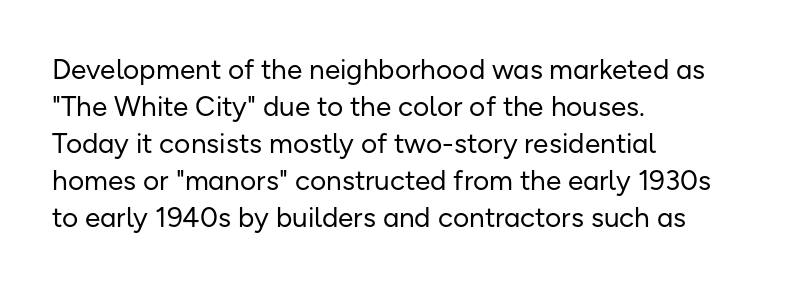
Q: Is the text bold? A: No.
Q: Is the text italic (slanted)? A: No, it is upright.
Q: Is the typeface a serif or a sans-serif typeface? A: Sans-serif.
Q: Is the text underlined? A: No.
Q: How is the paragraph aligned? A: Left-aligned.
Q: Is the spacing between letters normal or unusually wide? A: Normal.
Q: Is the spacing between lines tight, normal or loose? A: Normal.
Q: Width (condensed, normal, or wide)? A: Normal.
Q: Stroke contrast? A: Low.
Q: x-height? A: Medium.
Q: Monospaced? A: No.
